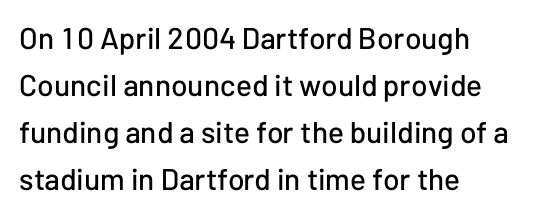
Vertical strokes here are truly vertical. The letters carry no serifs — their stems end cleanly without finishing strokes. Note the varied advance widths — an 'i' is clearly narrower than an 'm'. Is there much room between lines? A standard amount, neither cramped nor airy. The passage shown is not underscored anywhere.
